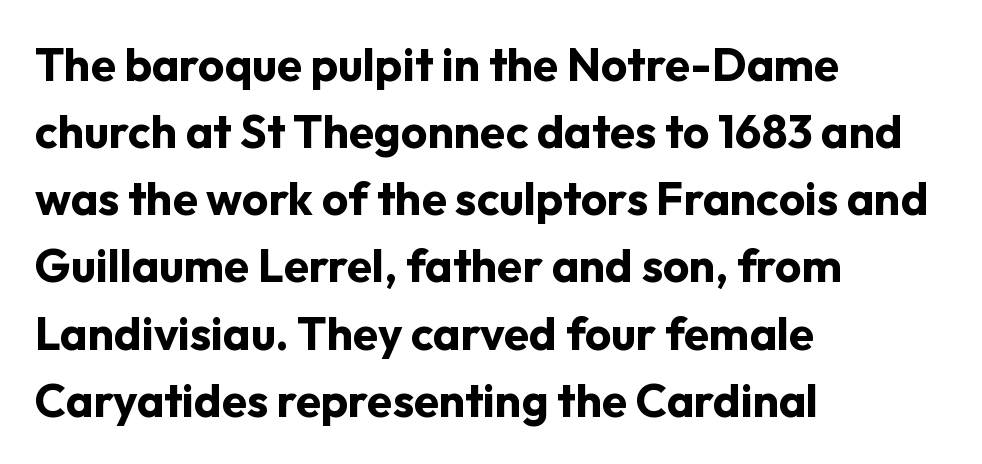
The image shows 46 px bold sans-serif type, upright; set left-aligned, normal line spacing (1.46x), normal letter spacing, not underlined; low stroke contrast and a medium x-height.
